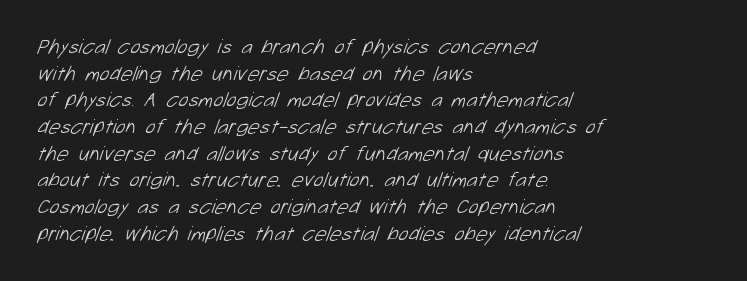
Q: Is the text bold? A: No.
Q: Is the text underlined? A: No.
Q: How is the paragraph aligned? A: Left-aligned.
Q: Is the spacing between letters normal or unusually wide? A: Normal.
Q: Is the spacing between lines tight, normal or loose? A: Normal.
